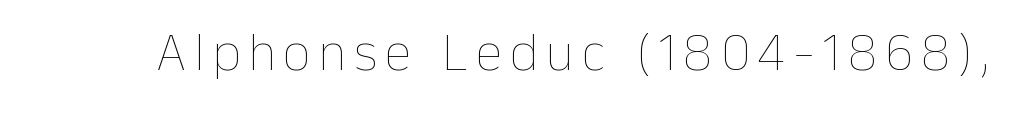
Just letters on the line, the space beneath them empty. Italic: no, the glyphs are upright roman. Character widths vary here, with narrow letters taking less room than wide ones. Letters have the restrained weight of plain body copy at most.
